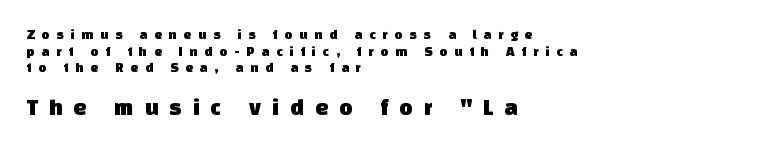
The gap between lines stays unmarked. Typesetter's note — lower block bumped up in size, upper block left smaller. Notice how the passage keeps a crisp vertical edge on the left only. Students, note that the glyphs here are deliberately spaced far apart.
